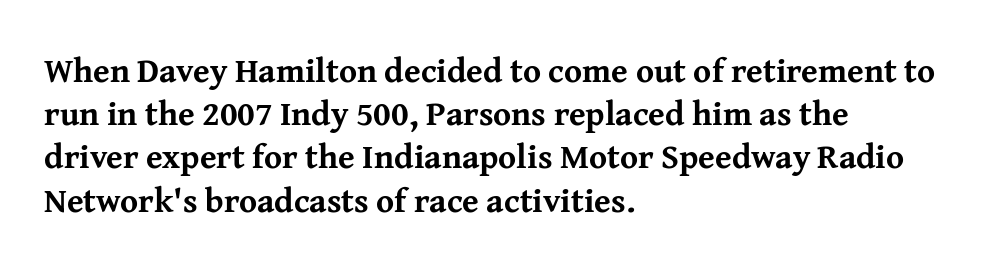
{"serif": "yes", "italic": "no", "bold": "yes", "weight": "bold", "width": "normal", "stroke_contrast": "medium", "x_height": "medium", "monospaced": "no", "underline": "no", "align": "left", "line_spacing": "normal", "line_spacing_ratio": 1.27, "letter_spacing": "normal", "letter_spacing_em": 0.0, "glyph_px": 34}
